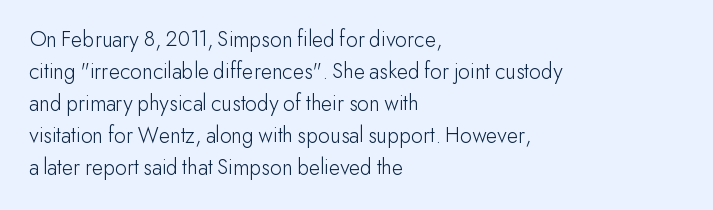
{"italic": "no", "bold": "no", "underline": "no", "align": "left", "line_spacing": "normal", "line_spacing_ratio": 1.39, "letter_spacing": "normal", "letter_spacing_em": 0.0, "glyph_px": 23}
